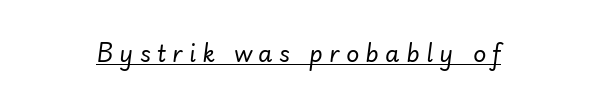
Yep, that's italic — everything's leaning. The rendering inserts visible extra space after every character. The rendering uses the underline text-decoration. No heavy texture on the line: the type isn't bold.
